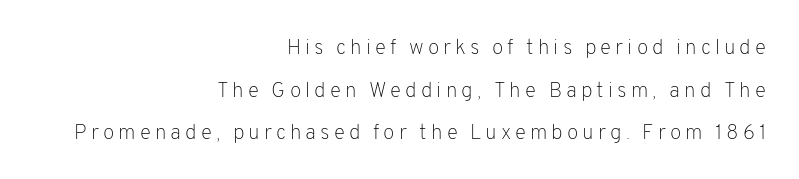
Q: Is the text bold? A: No.
Q: Is the text italic (slanted)? A: No, it is upright.
Q: Is the text underlined? A: No.
Q: How is the paragraph aligned? A: Right-aligned.
Q: Is the spacing between lines tight, normal or loose? A: Loose.
